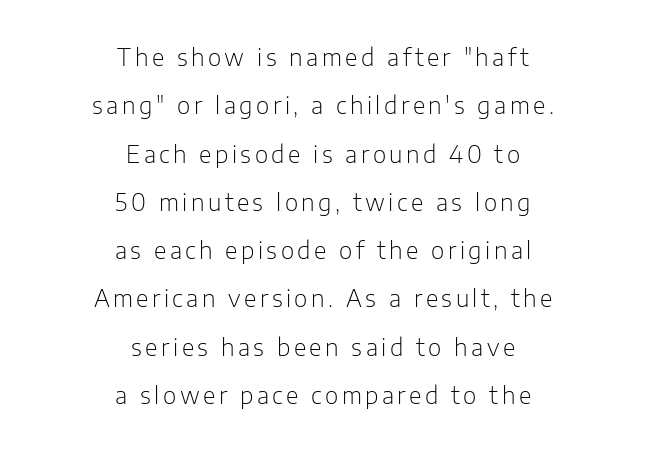
Q: Is the text bold? A: No.
Q: Is the text italic (slanted)? A: No, it is upright.
Q: Is the text underlined? A: No.
Q: How is the paragraph aligned? A: Centered.
Q: Is the spacing between lines tight, normal or loose? A: Loose.
